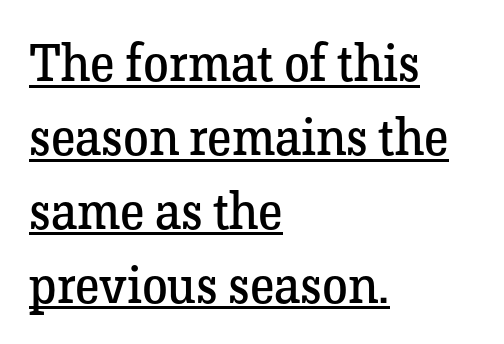
The image shows 52 px regular-weight serif type, upright; set left-aligned, normal line spacing (1.42x), normal letter spacing, underlined; low stroke contrast and a medium x-height.
